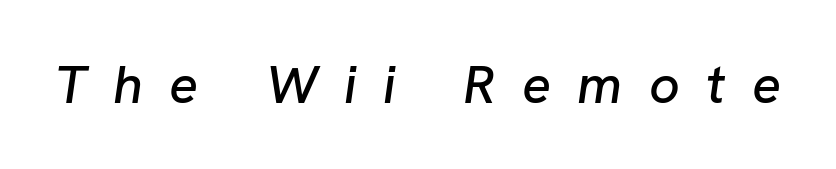
{"italic": "yes", "lean": "right", "slant_degrees": 8, "width": "normal", "stroke_contrast": "low", "x_height": "medium", "monospaced": "no", "underline": "no", "letter_spacing": "wide", "letter_spacing_em": 0.49, "glyph_px": 54}
